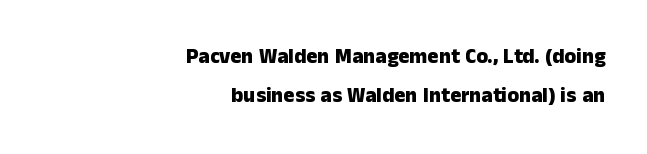
The type is set solid horizontally, with unmodified tracking. The lettering holds an erect, upright posture throughout. Reading down the block, your eye finds every line finishing at a fixed right position. Typographic density is high because the face is bold. Anything drawn beneath the words? Only blank space.
